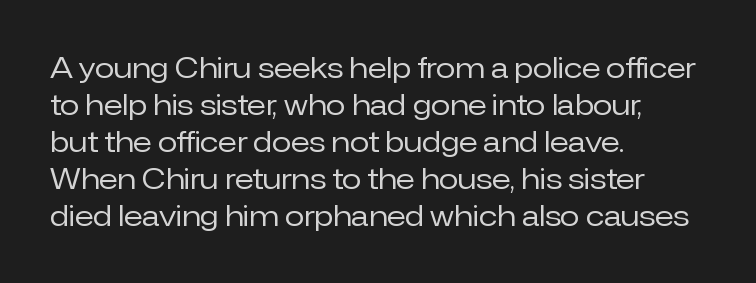
Q: Is the text bold? A: No.
Q: Is the text italic (slanted)? A: No, it is upright.
Q: Is the typeface a serif or a sans-serif typeface? A: Sans-serif.
Q: Is the text underlined? A: No.
Q: How is the paragraph aligned? A: Left-aligned.
Q: Is the spacing between letters normal or unusually wide? A: Normal.
Q: Is the spacing between lines tight, normal or loose? A: Normal.
Q: Width (condensed, normal, or wide)? A: Normal.
Q: Stroke contrast? A: Low.
Q: x-height? A: Medium.
Q: Monospaced? A: No.
